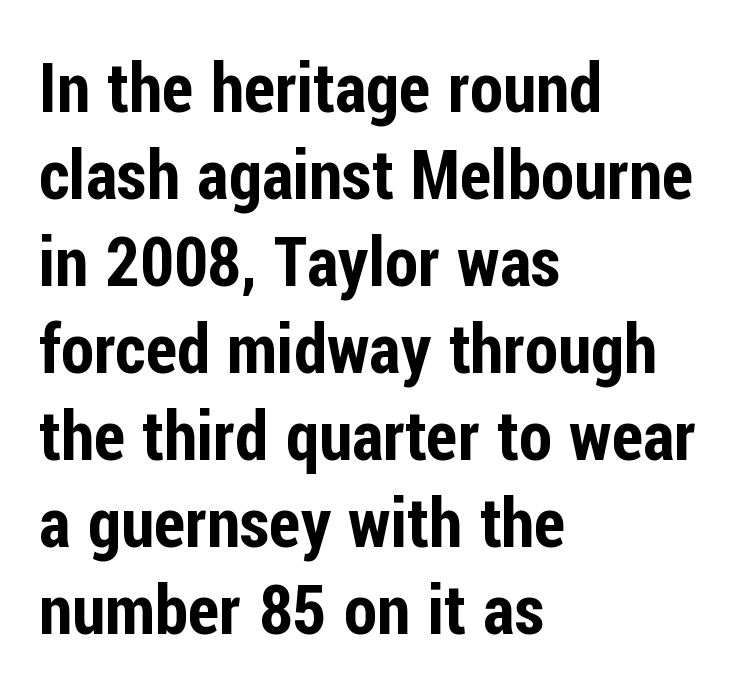
In terms of posture, this sample is upright. This is sans-serif lettering, the kind often seen on screens and signage. Character widths vary here, with narrow letters taking less room than wide ones. The letterforms sit shoulder to shoulder at normal distance.
